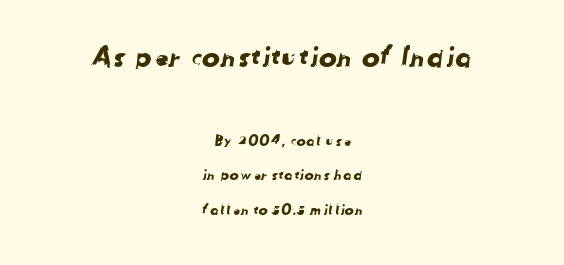
Plain, unruled lines of type. The designer gave the opening block more size than the closing block. A typesetter would call this zero additional tracking. Each line is balanced around a shared central axis. Loosely led — the rows are spread out.
